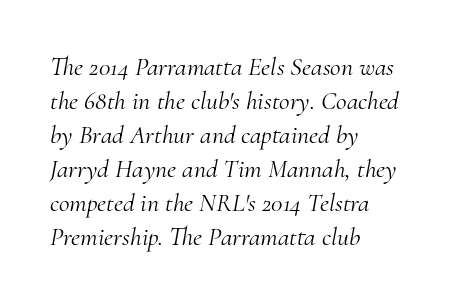
Q: Is the text bold? A: No.
Q: Is the text italic (slanted)? A: Yes, it leans right by about 10 degrees.
Q: Is the text underlined? A: No.
Q: How is the paragraph aligned? A: Left-aligned.
Q: Is the spacing between letters normal or unusually wide? A: Normal.
Q: Is the spacing between lines tight, normal or loose? A: Normal.
